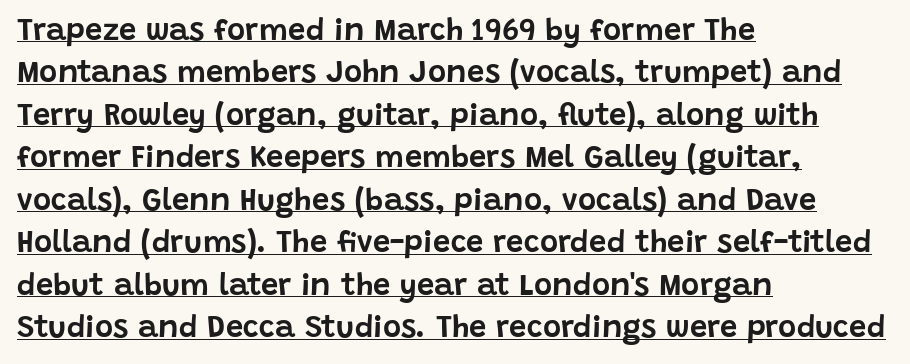
This rendering leaves character spacing at its baseline value. Every stem runs plumb, perpendicular to the baseline. Underlining? Definitely there. Varying glyph widths throughout — classic text-font behaviour. Unlike a traditional serif, this face leaves its strokes unadorned.
